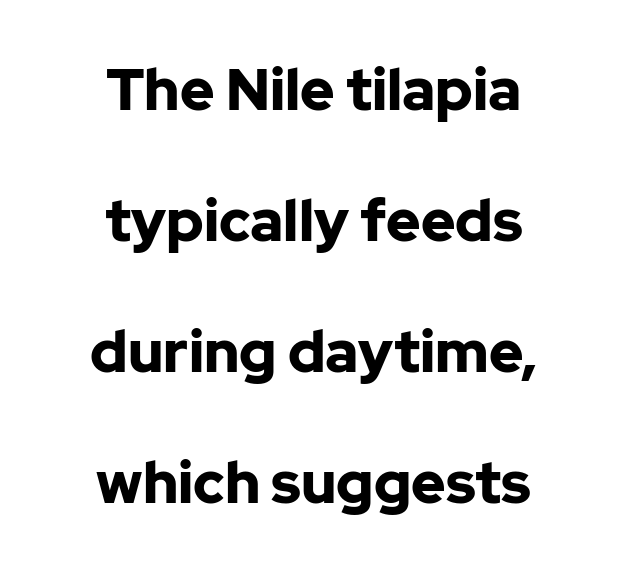
The image shows 58 px bold sans-serif type, upright; set centered, loose line spacing (2.26x), normal letter spacing, not underlined; low stroke contrast and a medium x-height.
